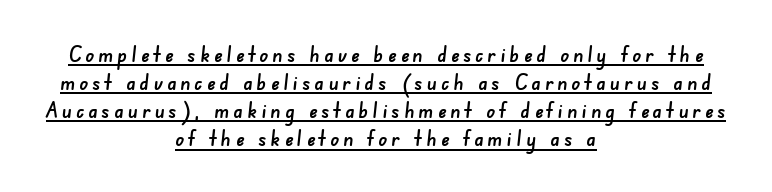
The designer left line spacing at the default. Leftover space on each line is divided equally before and after the words. This sample carries an underscore along the baseline area.
